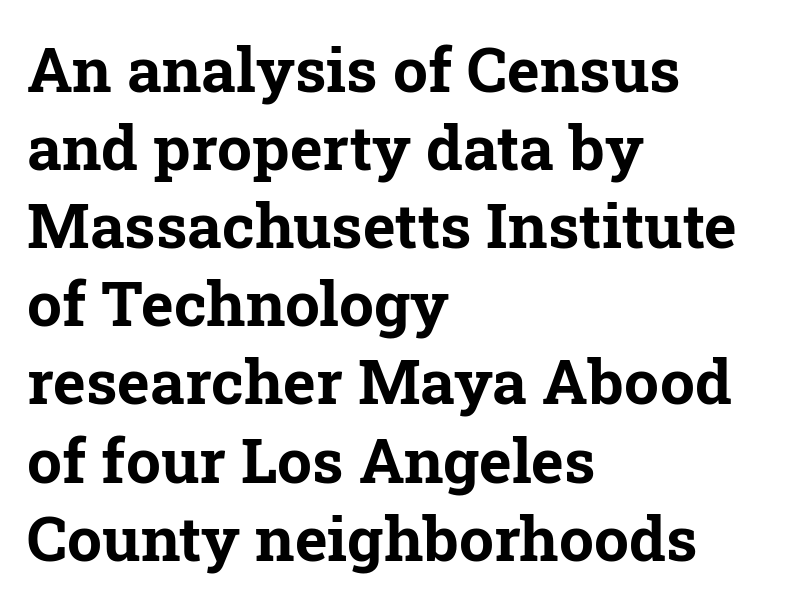
The image shows 62 px bold serif type, upright; set left-aligned, normal line spacing (1.26x), normal letter spacing, not underlined; low stroke contrast and a medium x-height.
